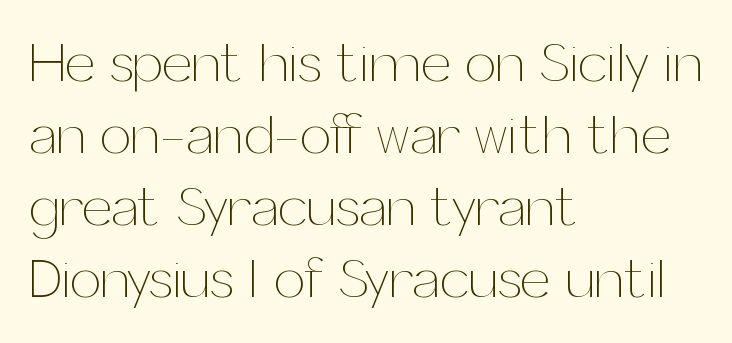
Q: Is the text bold? A: No.
Q: Is the text italic (slanted)? A: No, it is upright.
Q: Is the text underlined? A: No.
Q: How is the paragraph aligned? A: Left-aligned.
Q: Is the spacing between letters normal or unusually wide? A: Normal.
Q: Is the spacing between lines tight, normal or loose? A: Normal.
Q: Width (condensed, normal, or wide)? A: Normal.
Q: Stroke contrast? A: Medium.
Q: x-height? A: Medium.
Q: Monospaced? A: No.
